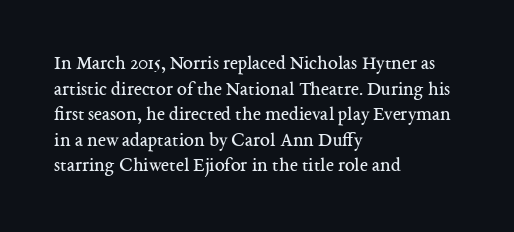
The image shows 20 px text type, upright; set left-aligned, normal line spacing (1.28x), normal letter spacing, not underlined.
